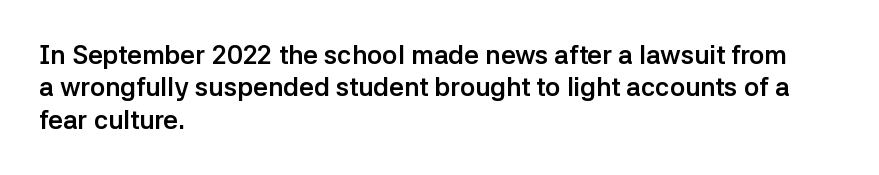
Interline gaps are of average width in this sample. Words float on clear page, feet unadorned. Weight check: bold — yes, fully. These lines were composed using upright roman letters.
